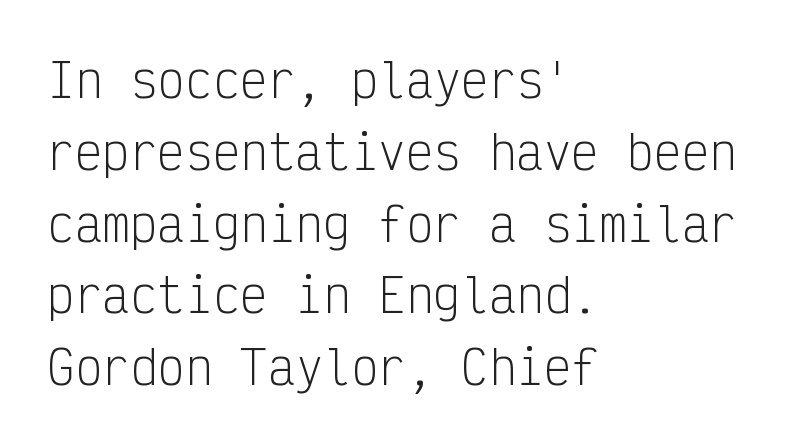
Q: Is the text bold? A: No.
Q: Is the text italic (slanted)? A: No, it is upright.
Q: Is the typeface a serif or a sans-serif typeface? A: Sans-serif.
Q: Is the text underlined? A: No.
Q: How is the paragraph aligned? A: Left-aligned.
Q: Is the spacing between letters normal or unusually wide? A: Normal.
Q: Is the spacing between lines tight, normal or loose? A: Normal.
Q: Width (condensed, normal, or wide)? A: Condensed.
Q: Stroke contrast? A: Low.
Q: x-height? A: Medium.
Q: Monospaced? A: Yes.
